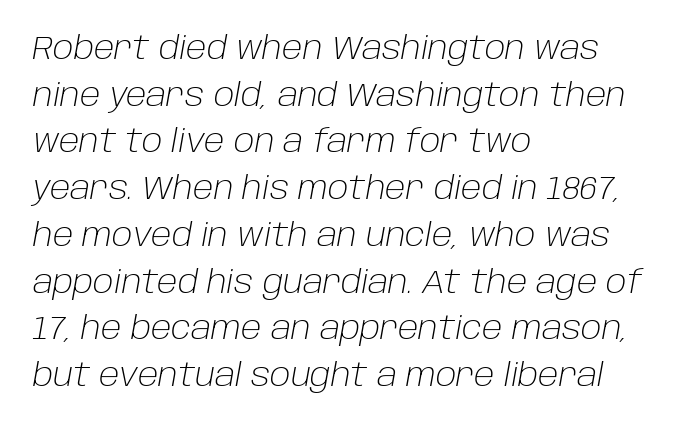
The image shows 32 px light type, italic (leaning right); set left-aligned, normal line spacing (1.46x), normal letter spacing, not underlined; low stroke contrast and a large x-height.
